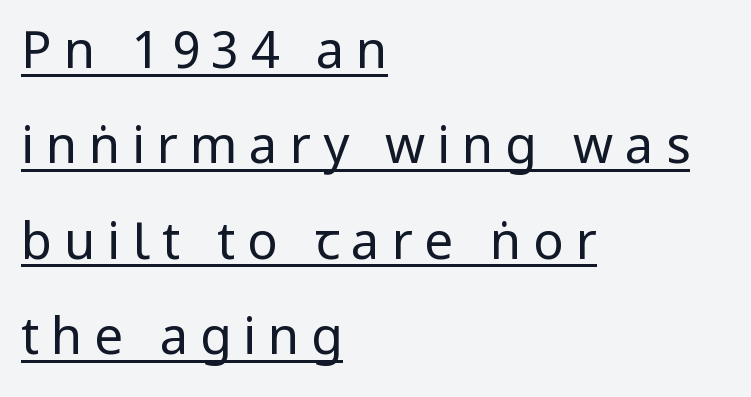
Q: Is the text bold? A: No.
Q: Is the text italic (slanted)? A: No, it is upright.
Q: Is the typeface a serif or a sans-serif typeface? A: Sans-serif.
Q: Is the text underlined? A: Yes.
Q: How is the paragraph aligned? A: Left-aligned.
Q: Is the spacing between letters normal or unusually wide? A: Unusually wide.
Q: Width (condensed, normal, or wide)? A: Condensed.
Q: Stroke contrast? A: Low.
Q: x-height? A: Large.
Q: Monospaced? A: No.
